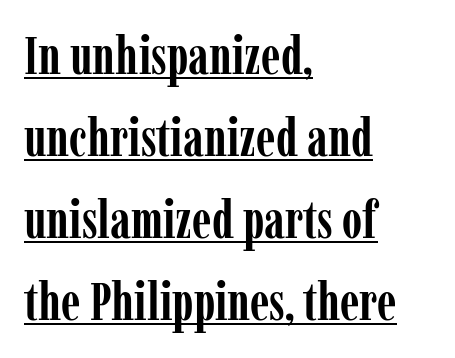
{"serif": "yes", "italic": "no", "bold": "yes", "weight": "semibold", "width": "condensed", "stroke_contrast": "low", "x_height": "medium", "monospaced": "no", "underline": "yes", "align": "left", "line_spacing": "normal", "line_spacing_ratio": 1.58, "letter_spacing": "normal", "letter_spacing_em": 0.0, "glyph_px": 52}
